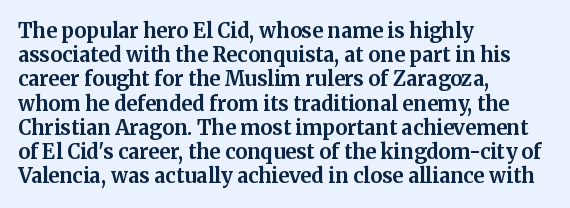
{"italic": "no", "bold": "yes", "underline": "no", "align": "left", "line_spacing_ratio": 1.21, "letter_spacing": "normal", "letter_spacing_em": 0.0, "glyph_px": 20}
